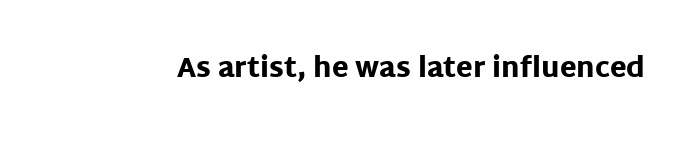
What stands out about the letter spacing? Nothing — it is the standard amount. No italicization has been applied; the sample stays upright. The gap between lines stays unmarked. Thick stems and heavy bowls — unmistakably bold.
